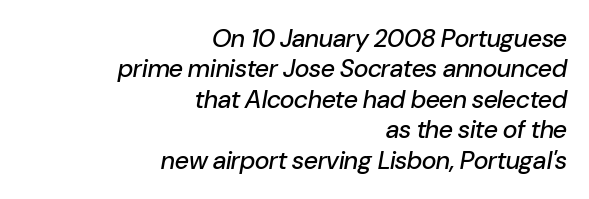
{"italic": "yes", "lean": "right", "slant_degrees": 10, "underline": "no", "align": "right", "line_spacing_ratio": 1.22, "letter_spacing": "normal", "letter_spacing_em": 0.0, "glyph_px": 25}
